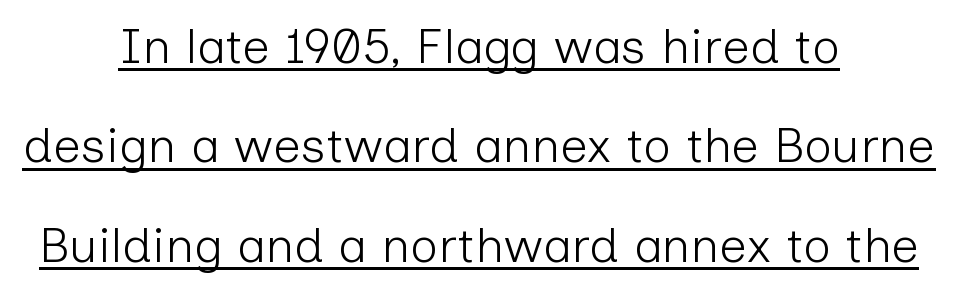
The image shows 49 px light sans-serif type, upright; set centered, loose line spacing (2.03x), normal letter spacing, underlined; low stroke contrast and a medium x-height.
